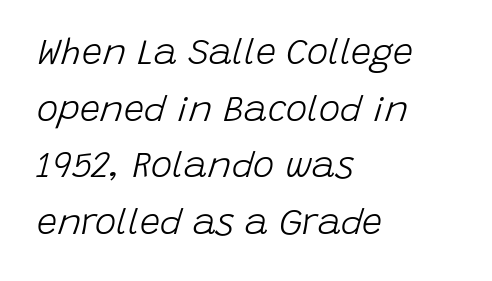
Q: Is the text bold? A: No.
Q: Is the text italic (slanted)? A: Yes, it leans right by about 15 degrees.
Q: Is the text underlined? A: No.
Q: How is the paragraph aligned? A: Left-aligned.
Q: Is the spacing between letters normal or unusually wide? A: Normal.
Q: Is the spacing between lines tight, normal or loose? A: Normal.
Q: Width (condensed, normal, or wide)? A: Normal.
Q: Stroke contrast? A: Low.
Q: x-height? A: Large.
Q: Monospaced? A: No.
